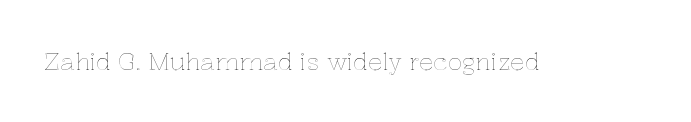
Observe the ordinary spacing: letters are neighbours, not strangers. Underline: absent. Rendered with straight, roman letterforms.
